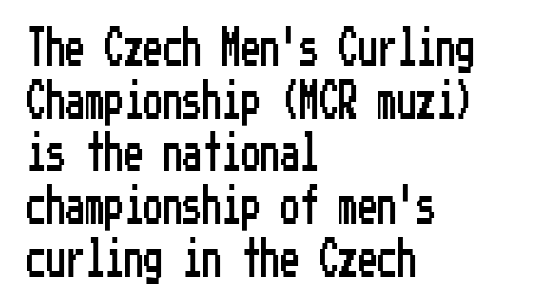
Q: Is the text italic (slanted)? A: No, it is upright.
Q: Is the typeface a serif or a sans-serif typeface? A: Sans-serif.
Q: Is the text underlined? A: No.
Q: How is the paragraph aligned? A: Left-aligned.
Q: Is the spacing between letters normal or unusually wide? A: Normal.
Q: Is the spacing between lines tight, normal or loose? A: Normal.
Q: Width (condensed, normal, or wide)? A: Condensed.
Q: Stroke contrast? A: Low.
Q: x-height? A: Medium.
